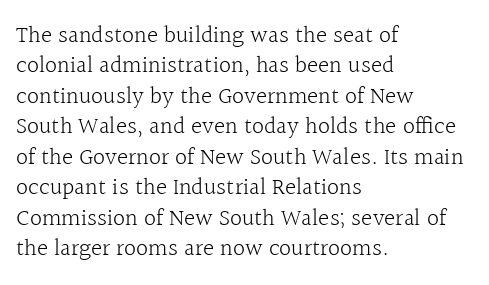
The image shows 24 px text type, upright; set left-aligned, normal line spacing (1.27x), normal letter spacing, not underlined.
